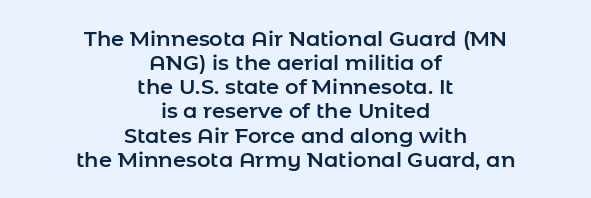
{"italic": "no", "underline": "no", "align": "center", "line_spacing": "tight", "line_spacing_ratio": 1.15, "letter_spacing": "normal", "letter_spacing_em": 0.0, "glyph_px": 21}
